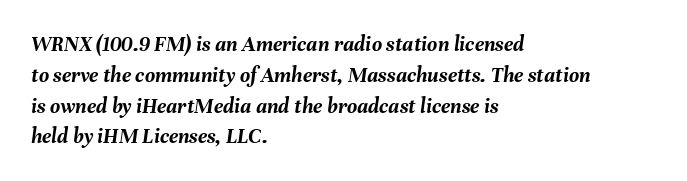
The image shows 22 px bold type, italic (leaning right); set left-aligned, normal line spacing (1.4x), normal letter spacing, not underlined.
